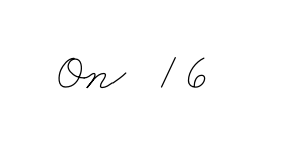
Q: Is the text bold? A: No.
Q: Is the text underlined? A: No.
Q: Is the spacing between letters normal or unusually wide? A: Normal.
Q: Width (condensed, normal, or wide)? A: Wide.
Q: Stroke contrast? A: Low.
Q: x-height? A: Small.
Q: Monospaced? A: No.
